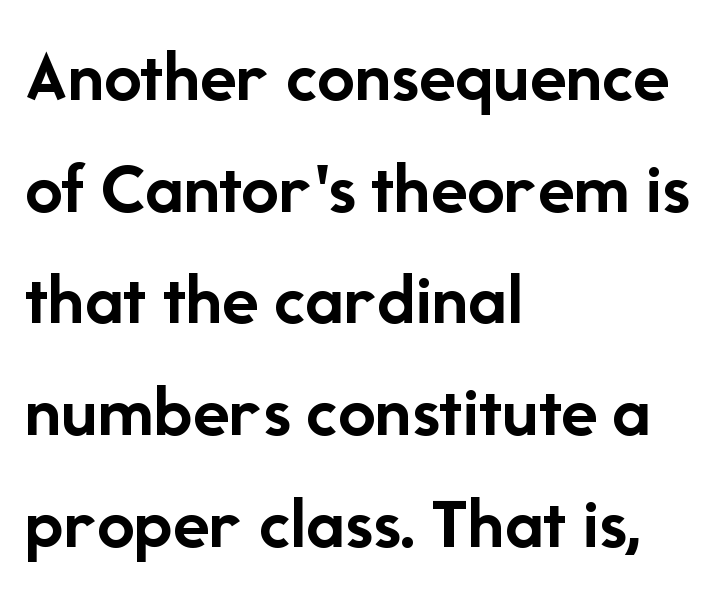
{"serif": "no", "italic": "no", "bold": "yes", "weight": "semibold", "width": "normal", "stroke_contrast": "low", "x_height": "medium", "monospaced": "no", "underline": "no", "align": "left", "line_spacing": "normal", "line_spacing_ratio": 1.49, "letter_spacing": "normal", "letter_spacing_em": 0.0, "glyph_px": 75}
